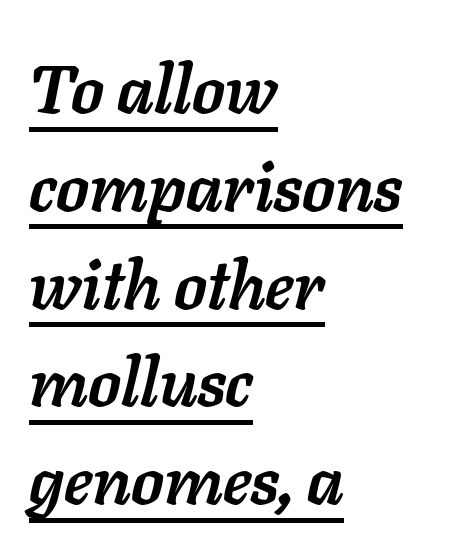
If you drew a ruler down the left edge, every line would touch it. Underline: present. Look at the stroke-to-counter ratio: heavy, a bold. Does extra space separate the letters? No, they use regular spacing.
